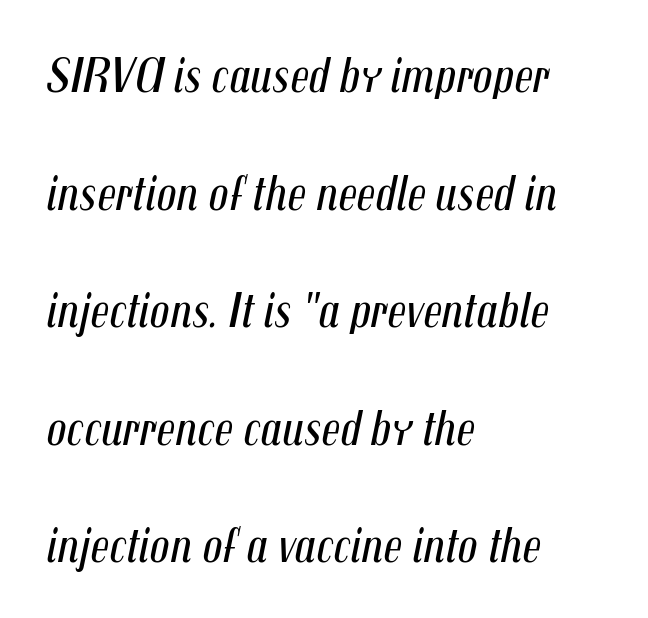
Think of a printed novel: that variable character pitch is what you see here. The setting favours the left margin, as ordinary paragraphs usually do. Successive baselines arrive slowly, with a big drop between each. The weight tops out at a normal text grade.
